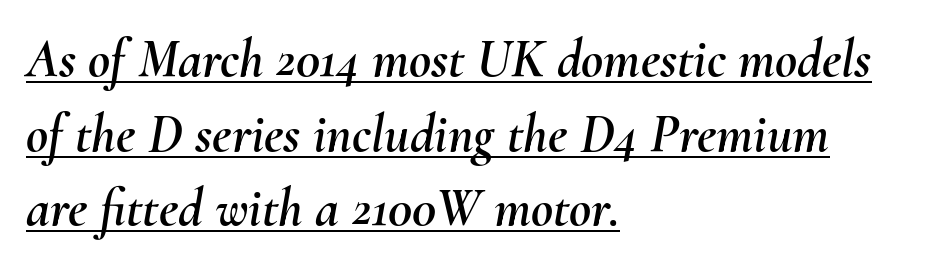
The image shows 54 px text type, italic (leaning right); set left-aligned, normal line spacing (1.38x), normal letter spacing, underlined; medium stroke contrast and a small x-height.
